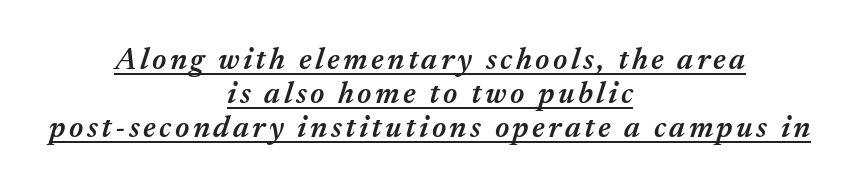
{"italic": "yes", "lean": "right", "slant_degrees": 17, "bold": "semi", "weight": "semibold", "width": "normal", "stroke_contrast": "medium", "x_height": "medium", "monospaced": "no", "underline": "yes", "align": "center", "line_spacing": "tight", "line_spacing_ratio": 1.1, "glyph_px": 31}
